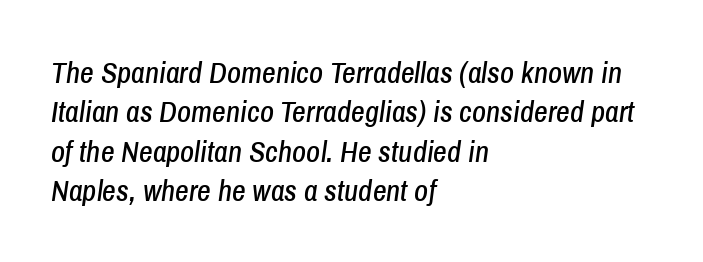
Slanted lettering throughout. Leftover space on each line is placed entirely after the last word. The passage shown is typed in a proportional face where columns would drift. The block of text has a typical density, with ordinary space between rows. Letter spacing: default. The space beneath each line is pristine and unruled.
